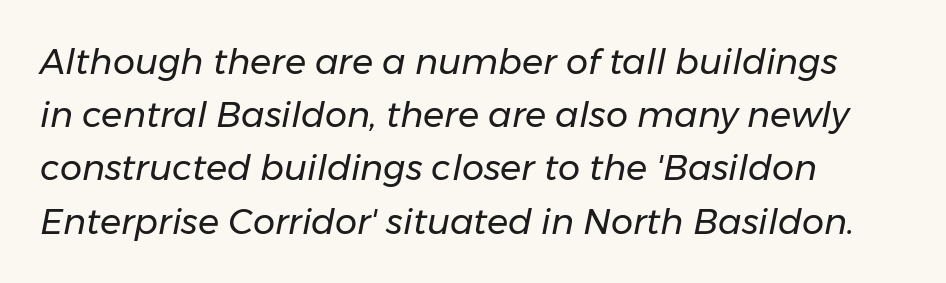
The image shows 35 px regular-weight type, italic (leaning right); set left-aligned, normal line spacing (1.52x), normal letter spacing, not underlined; low stroke contrast and a medium x-height.
